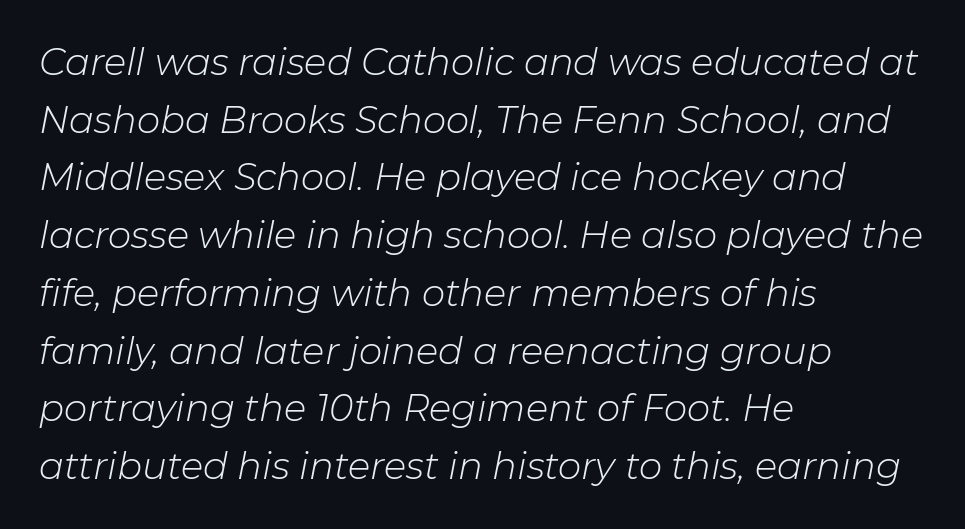
The image shows 37 px light type, italic (leaning right); set left-aligned, normal line spacing (1.56x), normal letter spacing, not underlined; low stroke contrast and a medium x-height.
